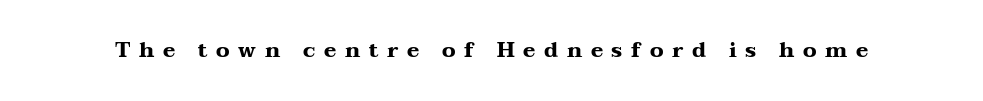
{"italic": "no", "bold": "yes", "underline": "no", "letter_spacing": "wide", "letter_spacing_em": 0.41, "glyph_px": 21}
